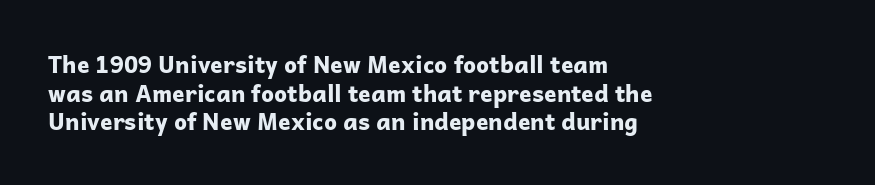
The image shows 23 px bold type, upright; set left-aligned, normal line spacing (1.25x), normal letter spacing, not underlined.
